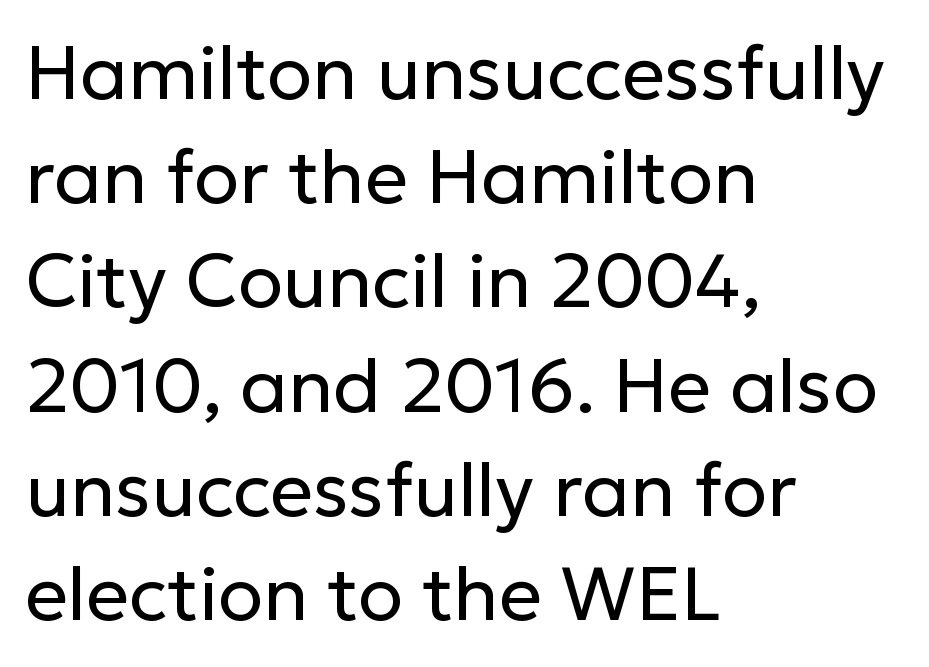
The image shows 75 px regular-weight sans-serif type, upright; set left-aligned, normal line spacing (1.39x), normal letter spacing, not underlined; low stroke contrast and a medium x-height.
